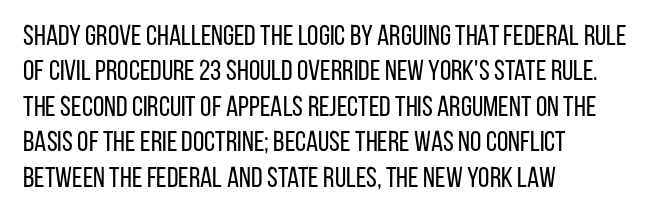
Looks like regular typesetting: each glyph gets only the width it needs. Which margin do the lines hug? The left one — the right edge is uneven. The characters are drawn with everyday or finer stroke widths. Anything drawn beneath the words? Only blank space.
